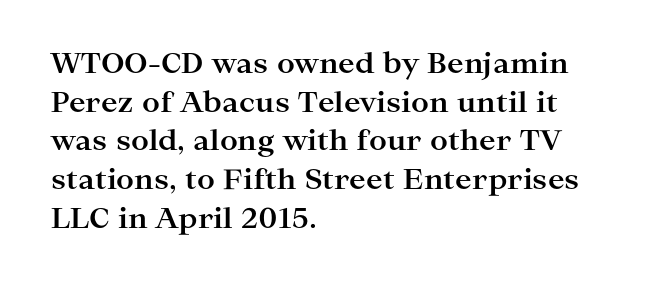
Q: Is the text bold? A: Yes.
Q: Is the text italic (slanted)? A: No, it is upright.
Q: Is the typeface a serif or a sans-serif typeface? A: Serif.
Q: Is the text underlined? A: No.
Q: How is the paragraph aligned? A: Left-aligned.
Q: Is the spacing between letters normal or unusually wide? A: Normal.
Q: Is the spacing between lines tight, normal or loose? A: Normal.
Q: Width (condensed, normal, or wide)? A: Wide.
Q: Stroke contrast? A: High.
Q: x-height? A: Medium.
Q: Monospaced? A: No.
